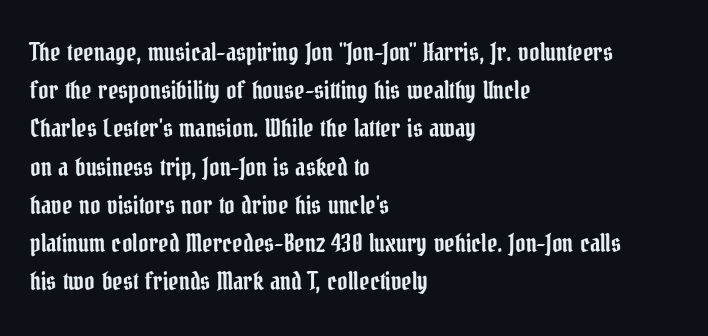
Q: Is the text italic (slanted)? A: No, it is upright.
Q: Is the text underlined? A: No.
Q: How is the paragraph aligned? A: Left-aligned.
Q: Is the spacing between letters normal or unusually wide? A: Normal.
Q: Is the spacing between lines tight, normal or loose? A: Normal.
